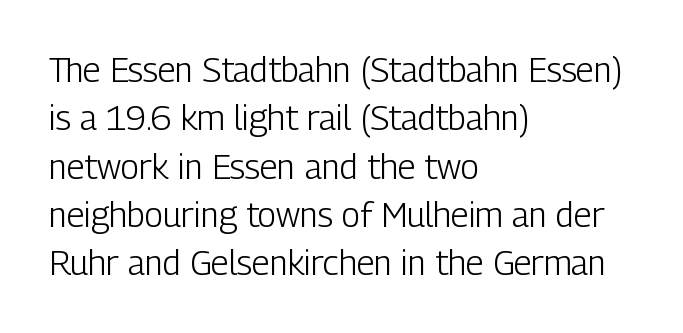
Q: Is the text bold? A: No.
Q: Is the text italic (slanted)? A: No, it is upright.
Q: Is the typeface a serif or a sans-serif typeface? A: Sans-serif.
Q: Is the text underlined? A: No.
Q: How is the paragraph aligned? A: Left-aligned.
Q: Is the spacing between letters normal or unusually wide? A: Normal.
Q: Is the spacing between lines tight, normal or loose? A: Normal.
Q: Width (condensed, normal, or wide)? A: Condensed.
Q: Stroke contrast? A: Low.
Q: x-height? A: Medium.
Q: Monospaced? A: No.
